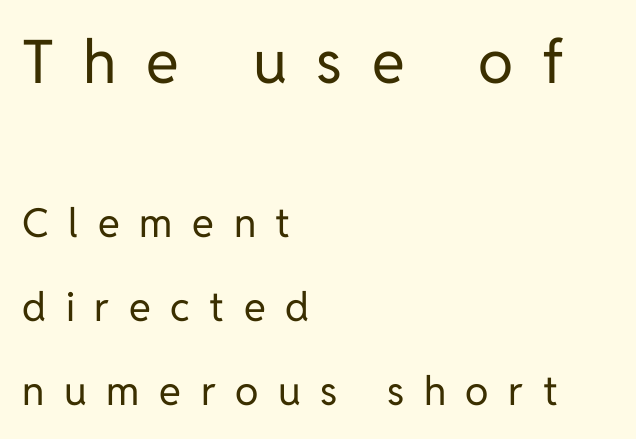
These two chunks differ in scale, with the top chunk taking the larger measure. What stands out about the letter spacing? Its width — letters are far apart. Letterform terminals end flat and unadorned throughout the passage. Vertical spacing — loose.
